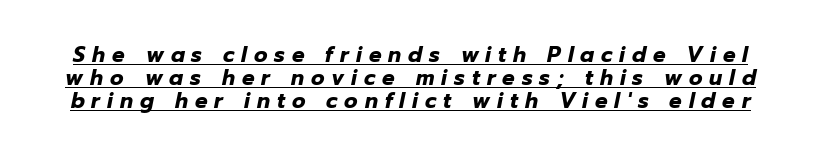
Weight check: bold — yes, fully. A typesetter would mark this as italic. Whoever set this chose condensed vertical rhythm over breathing room. The passage shown is underscored from start to finish. The line texture is sparse and dotted thanks to wide tracking.
